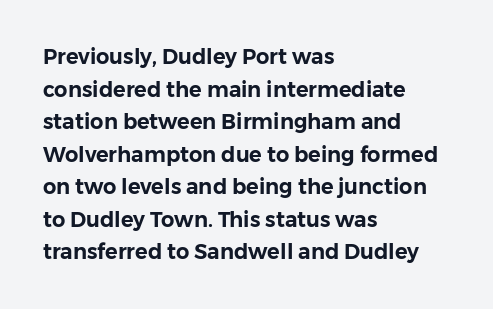
The line-height multiplier appears to be the usual default. Posture: straight, roman, zero tilt. This sample uses plain, unmodified letter spacing. No word sits above an underline.
